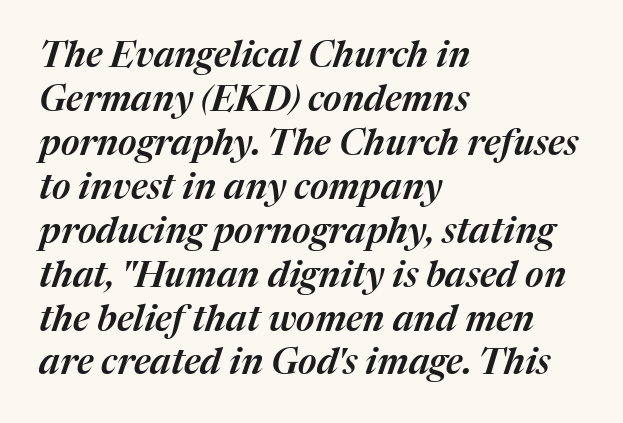
Q: Is the text italic (slanted)? A: Yes, it leans right by about 17 degrees.
Q: Is the text underlined? A: No.
Q: How is the paragraph aligned? A: Left-aligned.
Q: Is the spacing between letters normal or unusually wide? A: Normal.
Q: Width (condensed, normal, or wide)? A: Normal.
Q: Stroke contrast? A: Medium.
Q: x-height? A: Medium.
Q: Monospaced? A: No.
